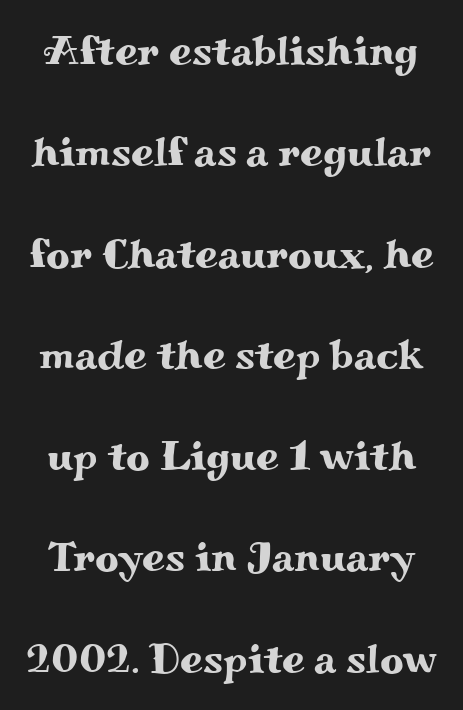
{"serif": "yes", "italic": "no", "width": "wide", "stroke_contrast": "medium", "x_height": "small", "monospaced": "no", "underline": "no", "line_spacing": "loose", "line_spacing_ratio": 2.47, "letter_spacing": "normal", "letter_spacing_em": 0.0, "glyph_px": 41}
